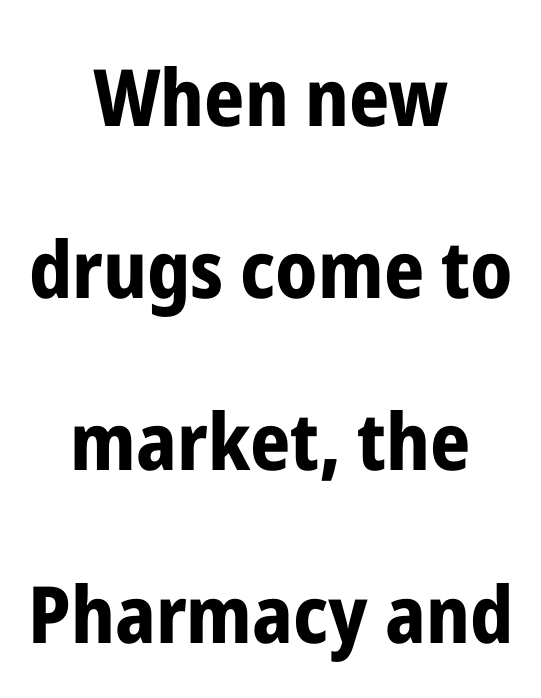
Vertically, the passage feels expansive, rows floating well apart. Neither beginnings nor endings align; midpoints do. The letters sit at their default tracking, neither squeezed nor spread. This sample has the flowing, uneven cadence of proportional lettering.
